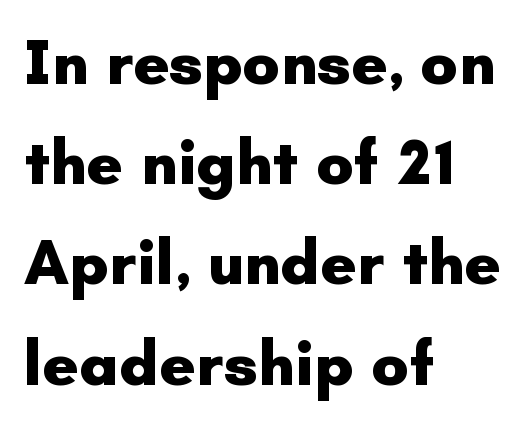
These lines are composed in type without serifs. Unmarked baselines from the first word to the last. Here the glyphs are tracked normally, forming tight word shapes. The designer left line spacing at the default. Students, this is bold: see how much ink each stroke carries.
